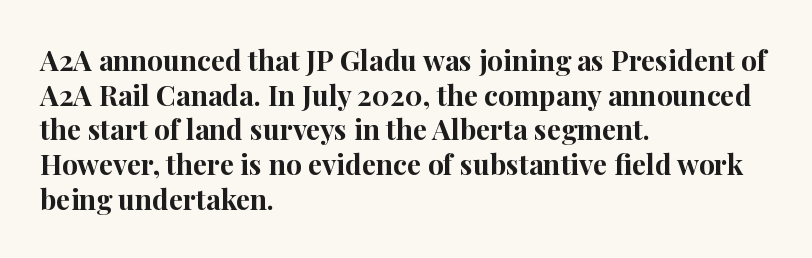
Typesetter's note: full bold, strokes at maximum text heaviness. The letters carry serifs — small finishing strokes at the ends of their stems. Tall strokes in this sample are plumb rather than angled. Caption: standard tracking, unaltered. The letters advance in unequal steps, a hallmark of proportional type.
